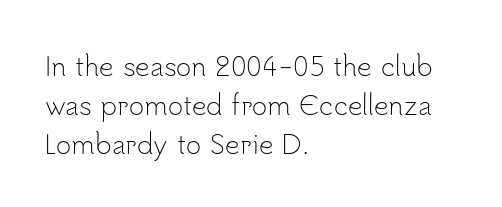
Q: Is the text bold? A: No.
Q: Is the text italic (slanted)? A: No, it is upright.
Q: Is the text underlined? A: No.
Q: How is the paragraph aligned? A: Left-aligned.
Q: Is the spacing between letters normal or unusually wide? A: Normal.
Q: Is the spacing between lines tight, normal or loose? A: Normal.
